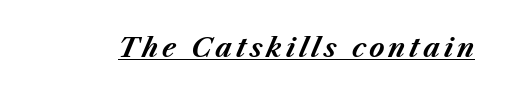
{"italic": "yes", "lean": "right", "slant_degrees": 23, "bold": "yes", "underline": "yes", "glyph_px": 26}
